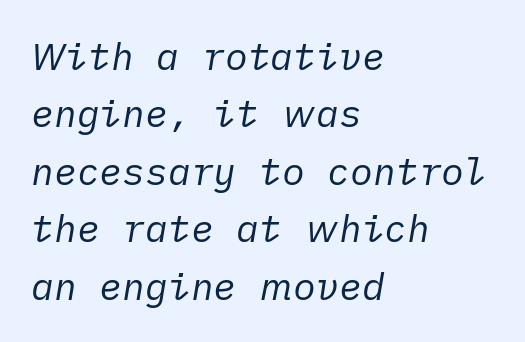
The font's italic variant was chosen for this text. Where is the straight margin? On the left. These lines sit exactly where default settings would place them. Tracking here is standard; glyphs follow each other at the usual distance. Letters have the restrained weight of plain body copy at most. Anything drawn beneath the words? Only blank space.
